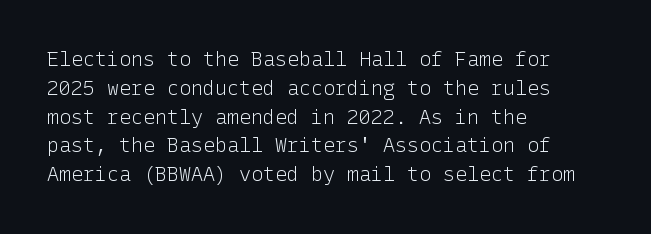
Vertical strokes here are truly vertical. The typesetting does not lean heavy: it is not bold. These lines keep a tight, regular rhythm from letter to letter. Anything drawn beneath the words? Only blank space. The designer left line spacing at the default. Caption: multi-line text, flush left, ragged right.
